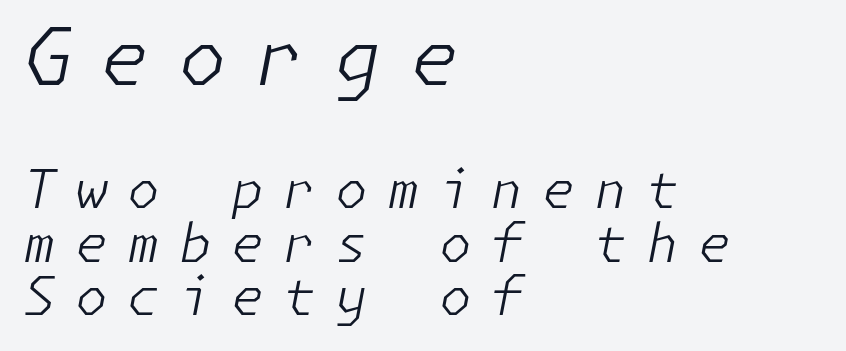
{"italic": "yes", "lean": "right", "slant_degrees": 11, "bold": "no", "weight": "light", "width": "normal", "stroke_contrast": "low", "x_height": "medium", "underline": "no", "align": "left", "line_spacing": "tight", "line_spacing_ratio": 1.01, "letter_spacing": "wide", "letter_spacing_em": 0.36, "larger_block": "first", "size_ratio": 1.49, "glyph_px": 79}
